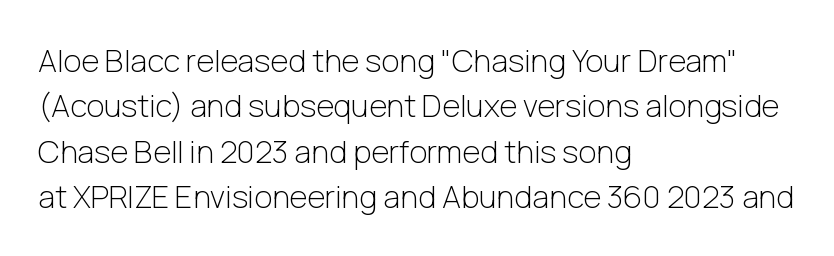
The image shows 31 px light sans-serif type, upright; set left-aligned, normal line spacing (1.46x), normal letter spacing, not underlined; low stroke contrast and a medium x-height.
